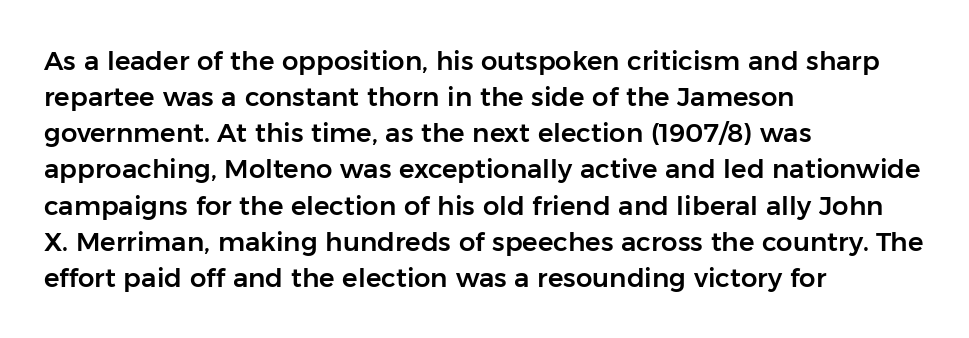
Q: Is the text italic (slanted)? A: No, it is upright.
Q: Is the text underlined? A: No.
Q: How is the paragraph aligned? A: Left-aligned.
Q: Is the spacing between letters normal or unusually wide? A: Normal.
Q: Is the spacing between lines tight, normal or loose? A: Normal.
